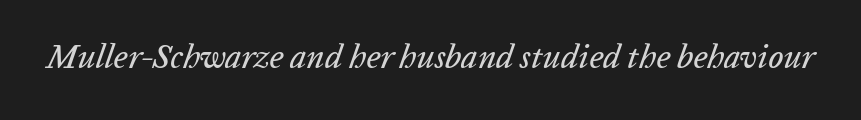
Q: Is the text italic (slanted)? A: Yes, it leans right by about 20 degrees.
Q: Is the text underlined? A: No.
Q: Is the spacing between letters normal or unusually wide? A: Normal.
Q: Width (condensed, normal, or wide)? A: Normal.
Q: Stroke contrast? A: Low.
Q: x-height? A: Medium.
Q: Monospaced? A: No.
